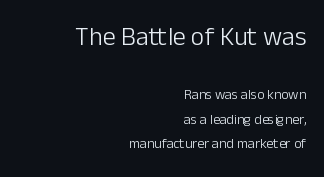
Q: Is the text bold? A: No.
Q: Is the text italic (slanted)? A: No, it is upright.
Q: Is the text underlined? A: No.
Q: How is the paragraph aligned? A: Right-aligned.
Q: Is the spacing between letters normal or unusually wide? A: Normal.
Q: Which block of text is set in a larger size, the first (top) or the second (bottom)? A: The first (top) one.
